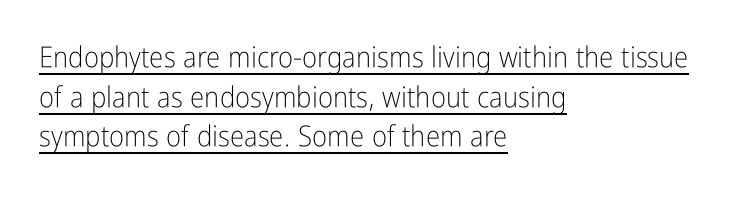
Rows of type keep a routine distance in the vertical direction. The font family rendered here belongs to the sans-serif group. The face used here is proportionally spaced, like ordinary book or web type. The strokes carry an ordinary text weight at most. The lettering holds an erect, upright posture throughout.
